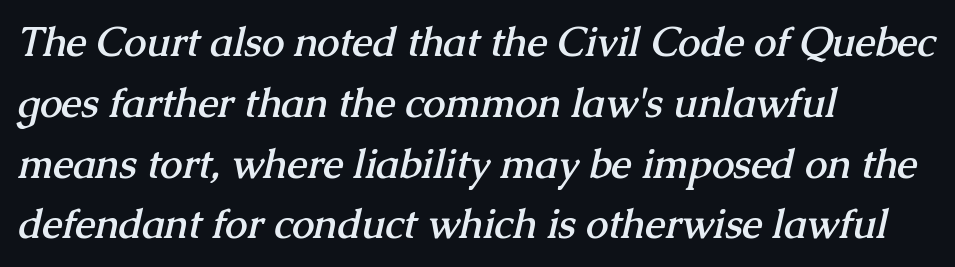
The image shows 40 px semibold serif type; set left-aligned, normal line spacing (1.52x), normal letter spacing, not underlined; medium stroke contrast and a medium x-height.
